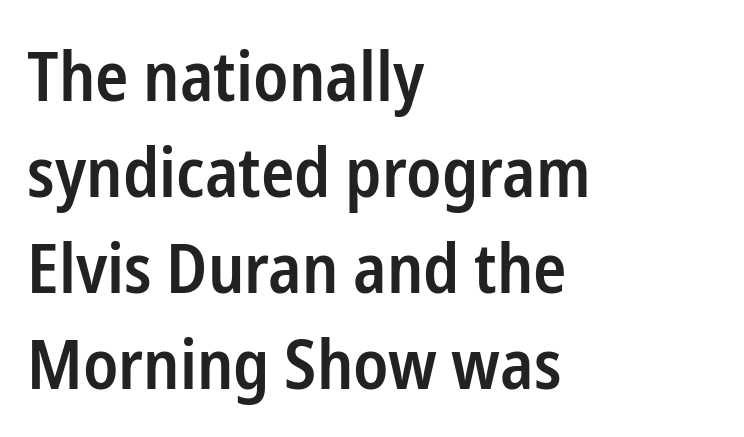
Q: Is the text bold? A: Semi-bold.
Q: Is the text italic (slanted)? A: No, it is upright.
Q: Is the typeface a serif or a sans-serif typeface? A: Sans-serif.
Q: Is the text underlined? A: No.
Q: How is the paragraph aligned? A: Left-aligned.
Q: Is the spacing between letters normal or unusually wide? A: Normal.
Q: Is the spacing between lines tight, normal or loose? A: Normal.
Q: Width (condensed, normal, or wide)? A: Condensed.
Q: Stroke contrast? A: Low.
Q: x-height? A: Medium.
Q: Monospaced? A: No.
